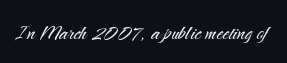
{"bold": "no", "underline": "no", "letter_spacing": "normal", "letter_spacing_em": 0.0, "glyph_px": 25}
